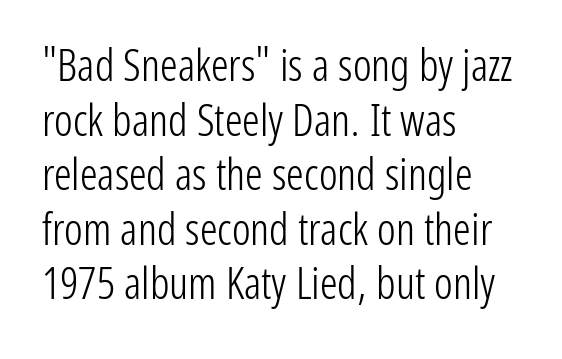
Q: Is the text bold? A: No.
Q: Is the text italic (slanted)? A: No, it is upright.
Q: Is the typeface a serif or a sans-serif typeface? A: Sans-serif.
Q: Is the text underlined? A: No.
Q: How is the paragraph aligned? A: Left-aligned.
Q: Is the spacing between letters normal or unusually wide? A: Normal.
Q: Width (condensed, normal, or wide)? A: Condensed.
Q: Stroke contrast? A: Low.
Q: x-height? A: Medium.
Q: Monospaced? A: No.
